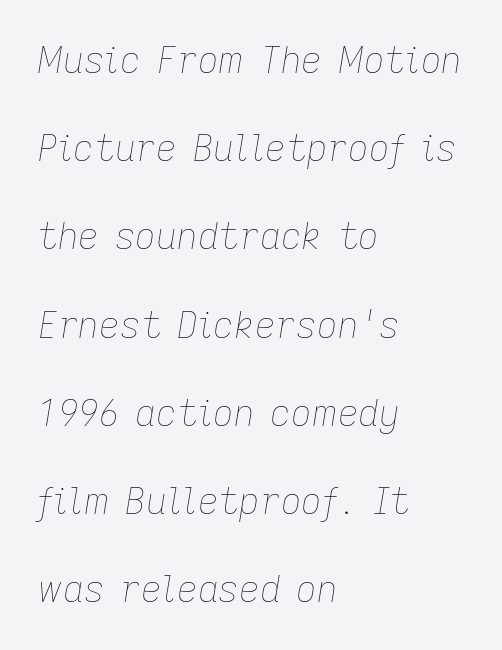
{"italic": "yes", "lean": "right", "slant_degrees": 9, "bold": "no", "weight": "thin", "width": "normal", "stroke_contrast": "low", "x_height": "medium", "monospaced": "no", "underline": "no", "align": "left", "line_spacing": "loose", "line_spacing_ratio": 2.45, "letter_spacing": "normal", "letter_spacing_em": 0.0, "glyph_px": 36}
